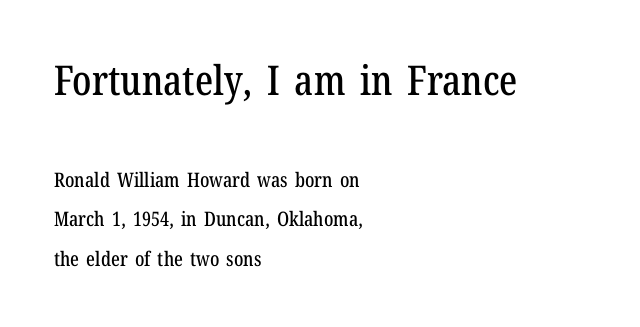
The image shows 41 px condensed serif type, upright; set left-aligned, loose line spacing (1.96x), normal letter spacing, not underlined; the first (top) block is 2.05x larger; low stroke contrast and a medium x-height.
